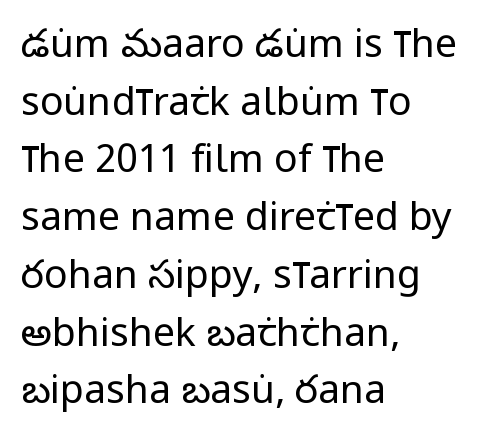
The paragraph shown leans on its left margin. The face looks like a standard text weight, possibly lighter. The characters display no serif detailing; their extremities are plain. Do the characters align in a grid? No, the font is proportional. Does extra space separate the letters? No, they use regular spacing. In terms of posture, this sample is upright.
